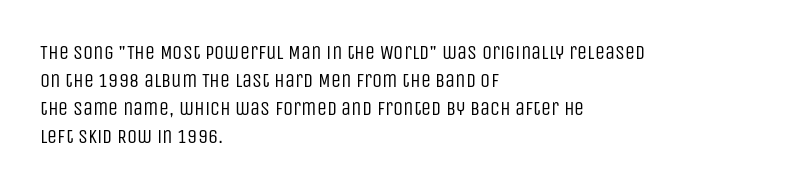
{"italic": "no", "bold": "no", "underline": "no", "align": "left", "line_spacing": "normal", "line_spacing_ratio": 1.4, "letter_spacing": "normal", "letter_spacing_em": 0.0, "glyph_px": 20}
